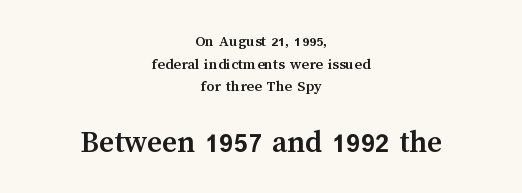
The image shows 32 px semibold type, upright; set centered, normal line spacing (1.41x), normal letter spacing, not underlined; the second (bottom) block is 2.0x larger; medium stroke contrast and a medium x-height.
